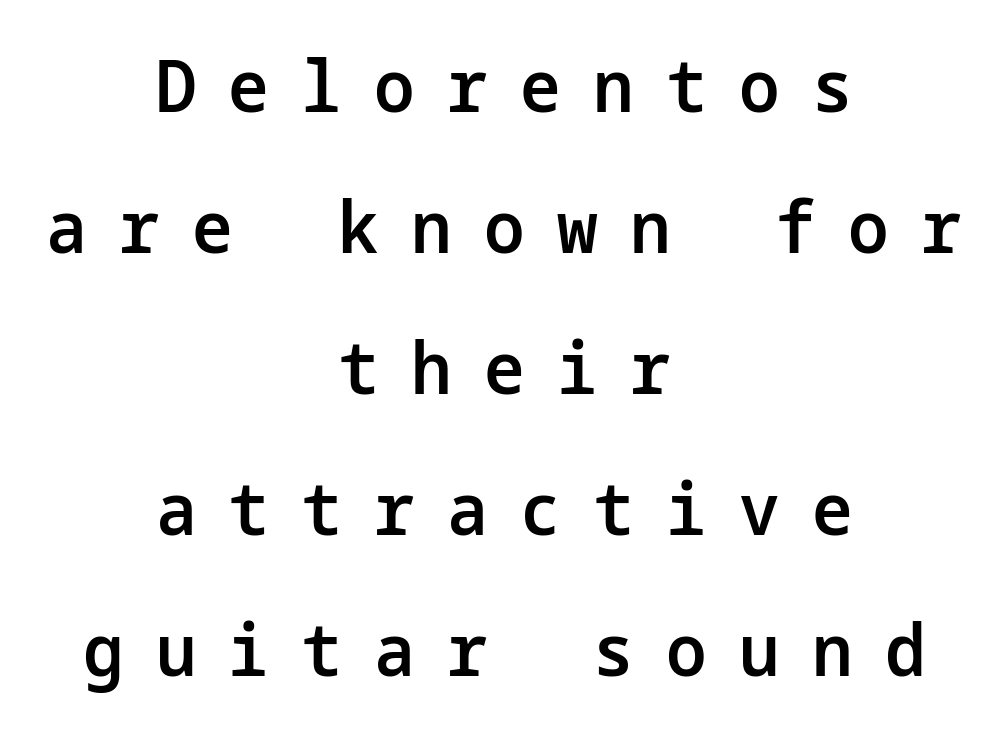
The glyphs have the mass of a demibold cut, below bold. Whoever set this chose breathing room over compactness in the vertical rhythm. Has an underline been added? It has not. Posture: vertical.
